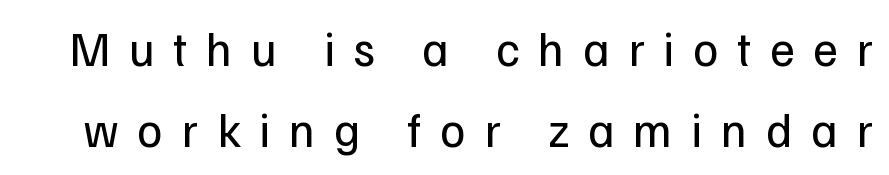
{"serif": "no", "italic": "no", "bold": "no", "weight": "regular", "width": "normal", "stroke_contrast": "low", "x_height": "medium", "monospaced": "no", "underline": "no", "line_spacing": "normal", "line_spacing_ratio": 1.69, "letter_spacing": "wide", "letter_spacing_em": 0.39, "glyph_px": 48}
